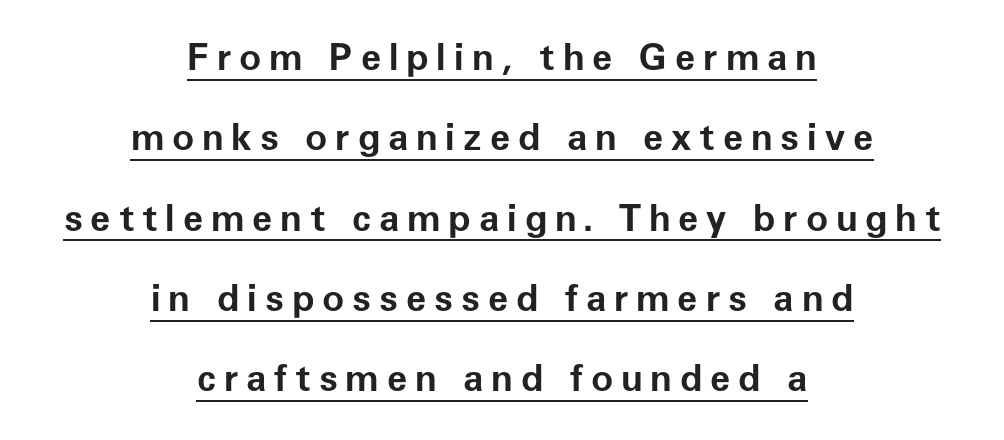
The passage shown is typed in a proportional face where columns would drift. Is there an underline? Yes — a line sits under the letters. Weight check: bold — yes, fully. Stroke terminals: plain, sans-serif. Casual observation: everything's sitting right in the middle. How are the letters spaced? Widely, with obvious added tracking.
